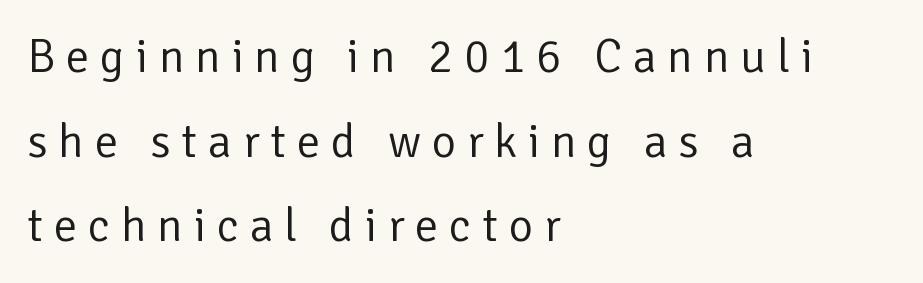
{"serif": "no", "italic": "no", "bold": "no", "weight": "regular", "width": "normal", "stroke_contrast": "low", "x_height": "medium", "monospaced": "no", "underline": "no", "align": "left", "line_spacing_ratio": 1.8, "letter_spacing": "wide", "letter_spacing_em": 0.23, "glyph_px": 47}
